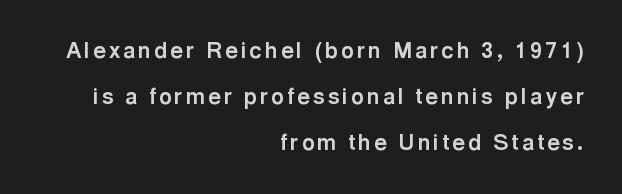
Plain, unruled lines of type. The axis of the letterforms is exactly vertical. One-word summary of the alignment: right. Every letter is thick-stroked: bold, no question. What's the leading like? Stretched, with rows far apart.
